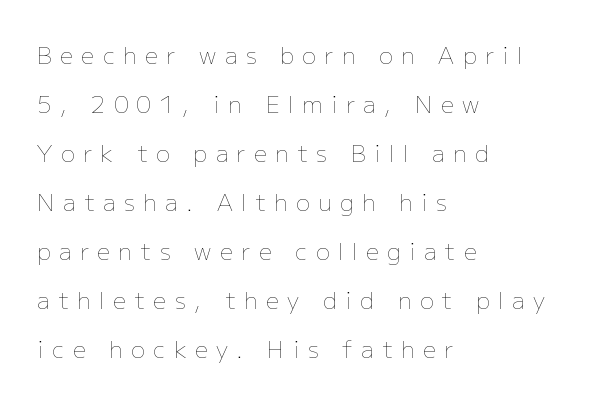
Q: Is the text bold? A: No.
Q: Is the text italic (slanted)? A: No, it is upright.
Q: Is the text underlined? A: No.
Q: How is the paragraph aligned? A: Left-aligned.
Q: Is the spacing between letters normal or unusually wide? A: Unusually wide.
Q: Is the spacing between lines tight, normal or loose? A: Loose.
